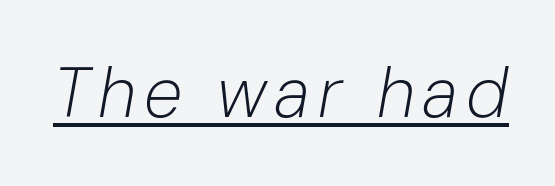
{"italic": "yes", "lean": "right", "slant_degrees": 10, "bold": "no", "weight": "light", "width": "normal", "stroke_contrast": "low", "x_height": "medium", "monospaced": "no", "underline": "yes", "glyph_px": 70}
